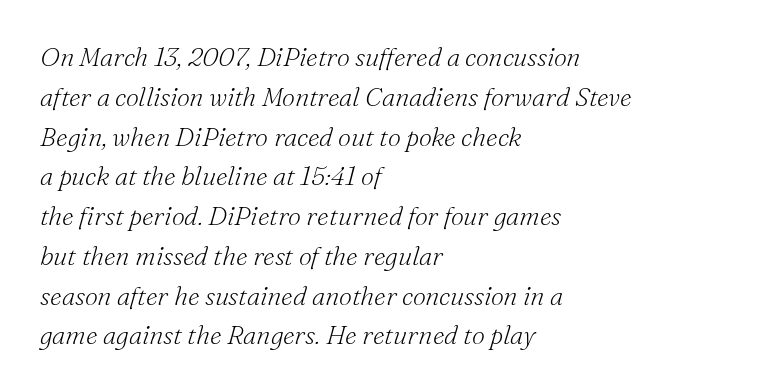
The image shows 26 px text type, italic (leaning right); set left-aligned, normal line spacing (1.53x), normal letter spacing, not underlined.
